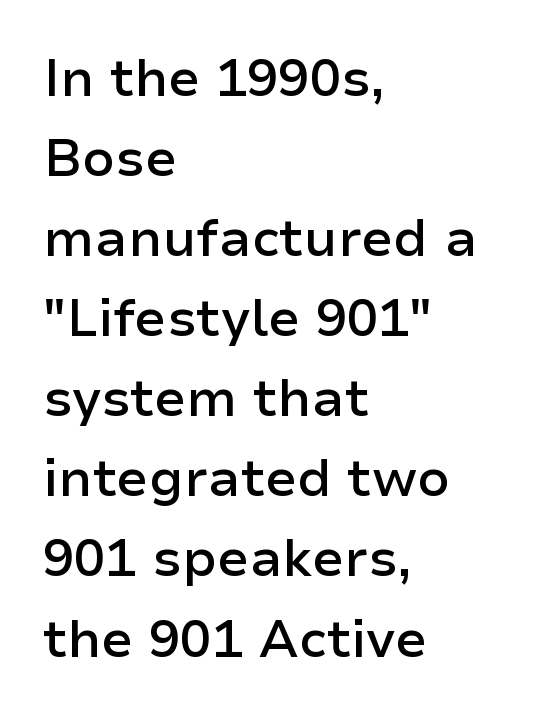
Look at the stroke-to-counter ratio: somewhat heavy, a semibold. Quick note: underline off. Is the block centered? No — it sits flush against the left margin. Nobody touched the tracking dial on this one. This block has exactly the height ordinary leading produces. Italic: no, the glyphs are upright roman.
